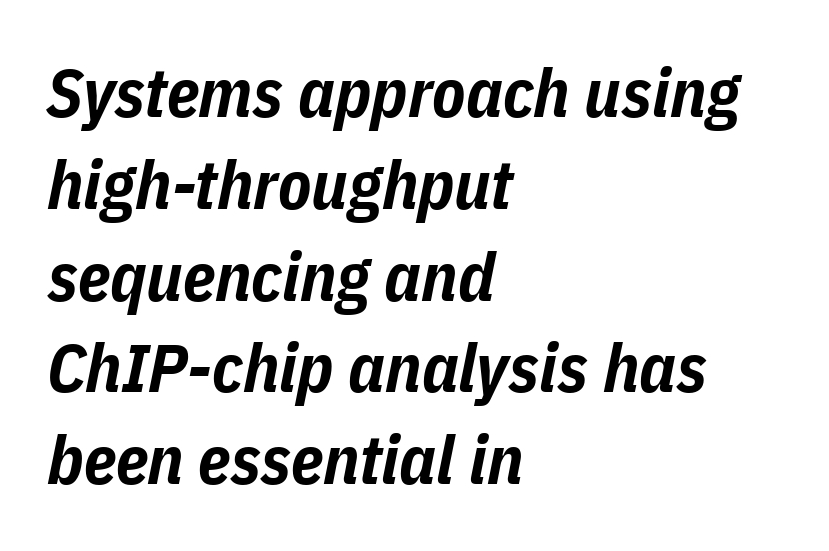
A dark, heavy texture on the line: the type is bold. Note the varied advance widths — an 'i' is clearly narrower than an 'm'. In terms of leading, this rendering sits right in the middle. Each row of text sits above clean, open space. What stands out about the letter spacing? Nothing — it is the standard amount. Alignment: flush left.
